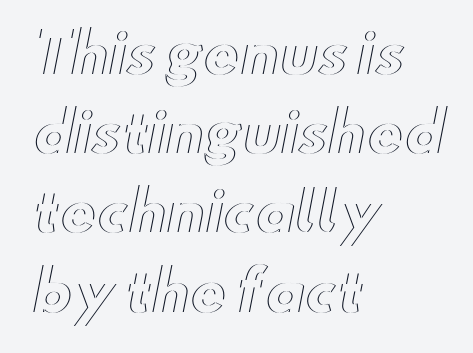
The image shows 55 px wide type; set left-aligned, normal line spacing (1.44x), normal letter spacing, not underlined; a small x-height.
